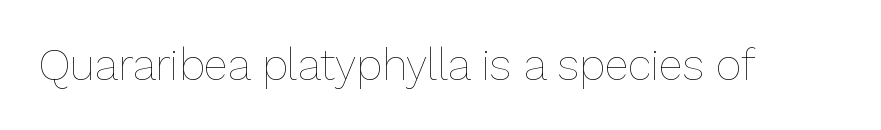
The image shows 44 px thin type, upright; set normal letter spacing, not underlined; low stroke contrast and a medium x-height.
